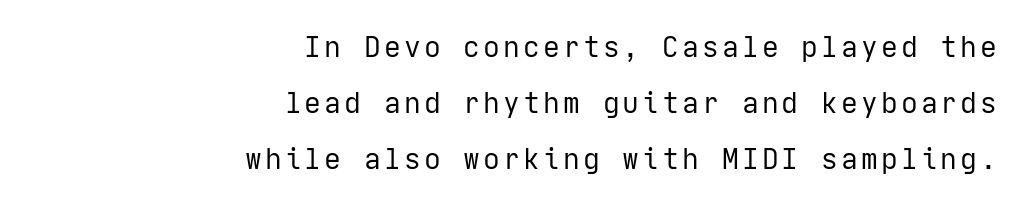
{"serif": "no", "italic": "no", "bold": "no", "weight": "regular", "width": "normal", "stroke_contrast": "low", "x_height": "medium", "underline": "no", "align": "right", "line_spacing": "loose", "line_spacing_ratio": 2.0, "glyph_px": 28}
